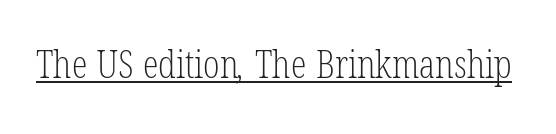
Q: Is the text bold? A: No.
Q: Is the typeface a serif or a sans-serif typeface? A: Serif.
Q: Is the text underlined? A: Yes.
Q: Is the spacing between letters normal or unusually wide? A: Normal.
Q: Width (condensed, normal, or wide)? A: Condensed.
Q: Stroke contrast? A: Low.
Q: x-height? A: Medium.
Q: Monospaced? A: No.
